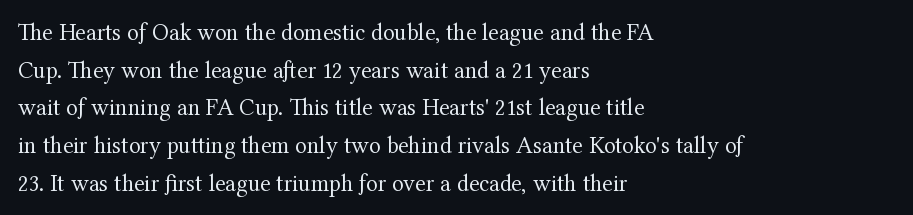
Q: Is the text bold? A: No.
Q: Is the text italic (slanted)? A: No, it is upright.
Q: Is the text underlined? A: No.
Q: How is the paragraph aligned? A: Left-aligned.
Q: Is the spacing between letters normal or unusually wide? A: Normal.
Q: Is the spacing between lines tight, normal or loose? A: Normal.
